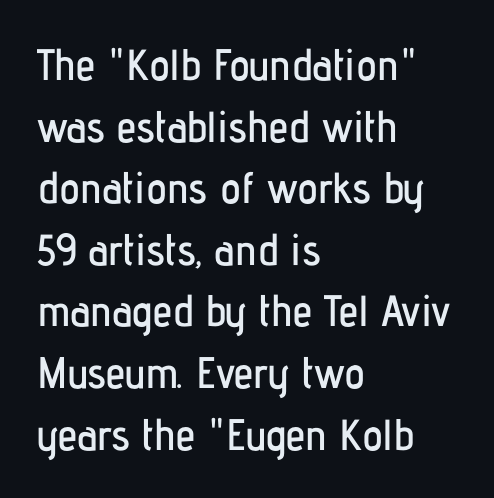
The image shows 44 px condensed sans-serif type, upright; set left-aligned, normal line spacing (1.4x), normal letter spacing, not underlined; low stroke contrast and a medium x-height.
